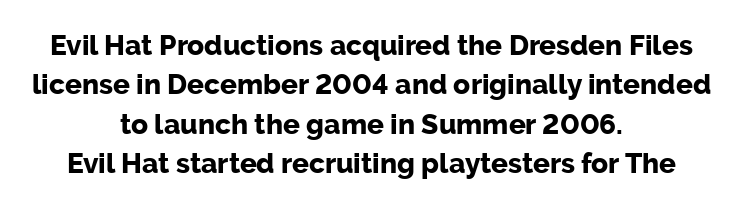
{"serif": "no", "italic": "no", "bold": "yes", "weight": "bold", "width": "normal", "stroke_contrast": "low", "x_height": "medium", "monospaced": "no", "underline": "no", "align": "center", "line_spacing": "normal", "line_spacing_ratio": 1.41, "letter_spacing": "normal", "letter_spacing_em": 0.0, "glyph_px": 28}
